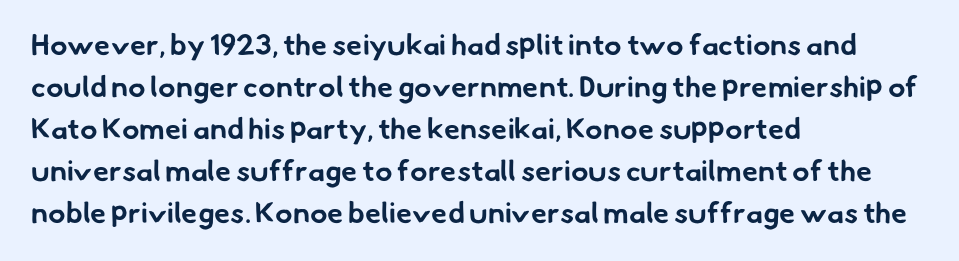
The image shows 29 px bold sans-serif type; set left-aligned, normal line spacing (1.45x), normal letter spacing, not underlined; low stroke contrast and a small x-height.
